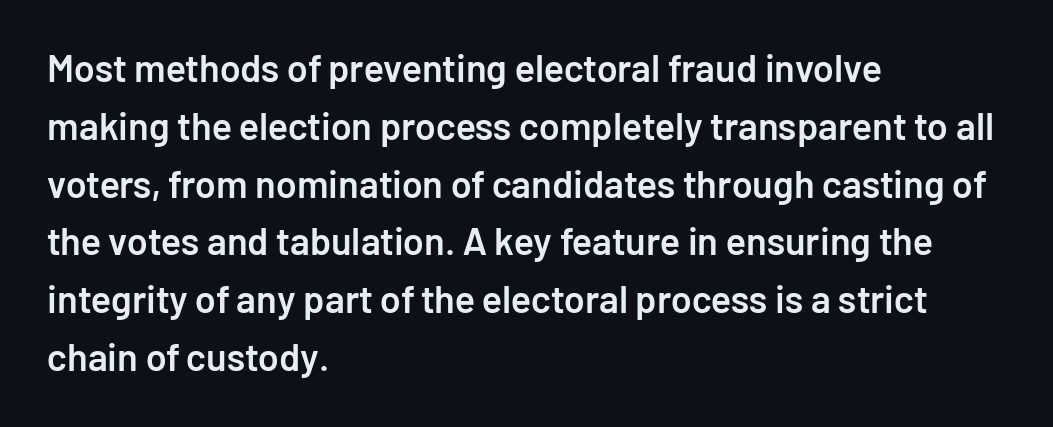
Q: Is the text bold? A: Semi-bold.
Q: Is the text italic (slanted)? A: No, it is upright.
Q: Is the typeface a serif or a sans-serif typeface? A: Sans-serif.
Q: Is the text underlined? A: No.
Q: How is the paragraph aligned? A: Left-aligned.
Q: Is the spacing between letters normal or unusually wide? A: Normal.
Q: Is the spacing between lines tight, normal or loose? A: Normal.
Q: Width (condensed, normal, or wide)? A: Normal.
Q: Stroke contrast? A: Low.
Q: x-height? A: Medium.
Q: Monospaced? A: No.
